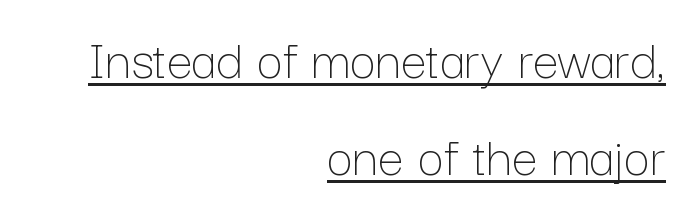
The image shows 58 px thin type, upright; set right-aligned, normal line spacing (1.68x), normal letter spacing, underlined; low stroke contrast and a medium x-height.
